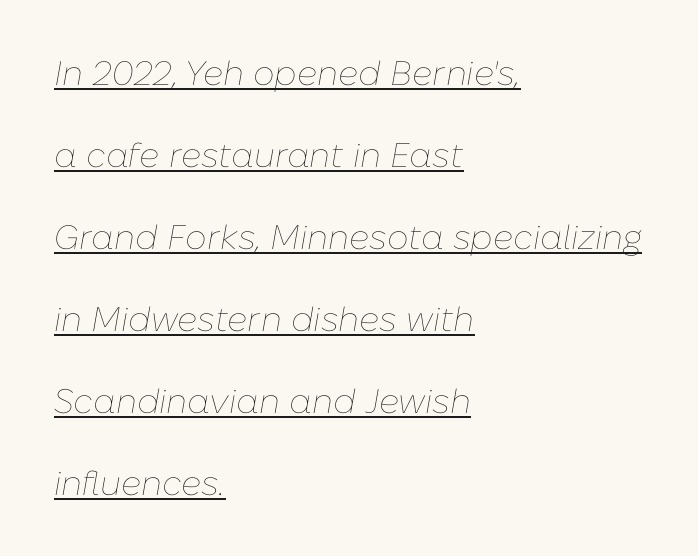
{"italic": "yes", "lean": "right", "slant_degrees": 10, "bold": "no", "weight": "thin", "width": "normal", "stroke_contrast": "low", "x_height": "medium", "monospaced": "no", "underline": "yes", "align": "left", "line_spacing": "loose", "line_spacing_ratio": 2.41, "letter_spacing": "normal", "letter_spacing_em": 0.0, "glyph_px": 34}
